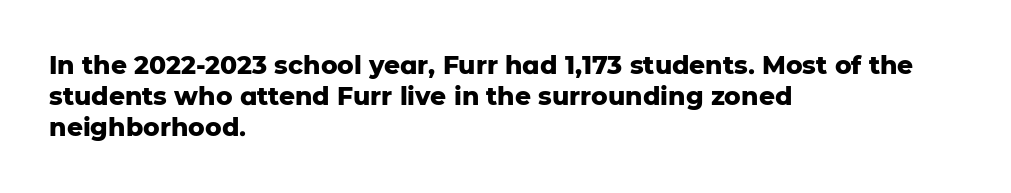
Q: Is the text bold? A: Yes.
Q: Is the text italic (slanted)? A: No, it is upright.
Q: Is the text underlined? A: No.
Q: How is the paragraph aligned? A: Left-aligned.
Q: Is the spacing between letters normal or unusually wide? A: Normal.
Q: Is the spacing between lines tight, normal or loose? A: Normal.
